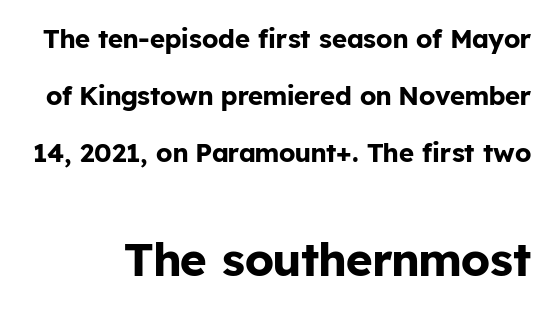
{"serif": "no", "italic": "no", "bold": "yes", "weight": "bold", "width": "normal", "stroke_contrast": "low", "x_height": "medium", "monospaced": "no", "underline": "no", "line_spacing": "loose", "line_spacing_ratio": 2.19, "letter_spacing": "normal", "letter_spacing_em": 0.0, "larger_block": "second", "size_ratio": 1.77, "glyph_px": 46}
